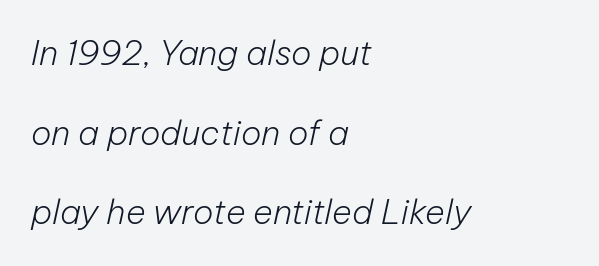
{"italic": "yes", "lean": "right", "slant_degrees": 12, "bold": "no", "weight": "light", "width": "normal", "stroke_contrast": "low", "x_height": "medium", "monospaced": "no", "underline": "no", "align": "left", "line_spacing": "loose", "line_spacing_ratio": 2.34, "letter_spacing": "normal", "letter_spacing_em": 0.0, "glyph_px": 34}
